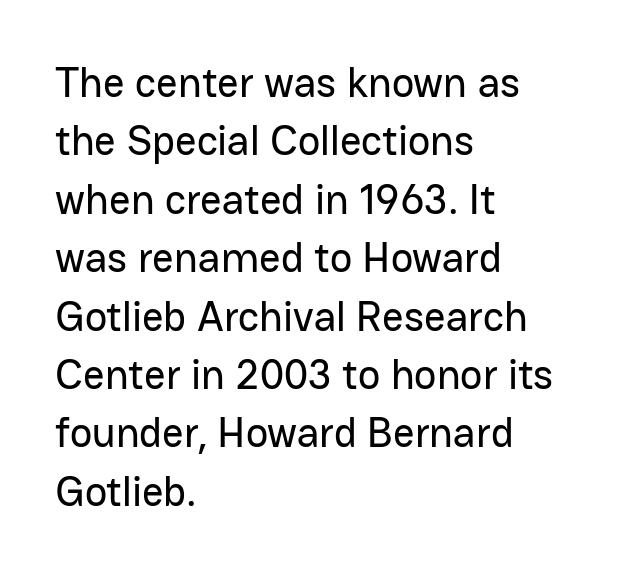
Q: Is the text italic (slanted)? A: No, it is upright.
Q: Is the typeface a serif or a sans-serif typeface? A: Sans-serif.
Q: Is the text underlined? A: No.
Q: How is the paragraph aligned? A: Left-aligned.
Q: Is the spacing between letters normal or unusually wide? A: Normal.
Q: Is the spacing between lines tight, normal or loose? A: Normal.
Q: Width (condensed, normal, or wide)? A: Normal.
Q: Stroke contrast? A: Low.
Q: x-height? A: Medium.
Q: Monospaced? A: No.
